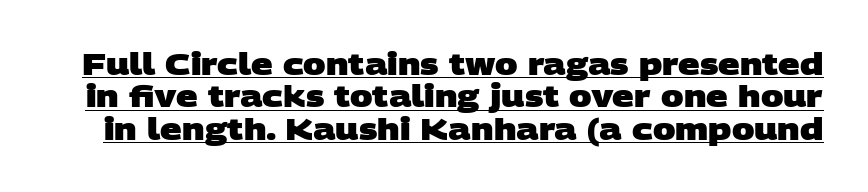
A full-strength bold gives these letters their thick strokes. In terms of letterspacing, this is plain default setting. Serifs: no, the terminals of the letterforms are clean. This sample has the flowing, uneven cadence of proportional lettering. Students, observe: this is what under-led, compact text looks like. A typographer would call this underscored text.
